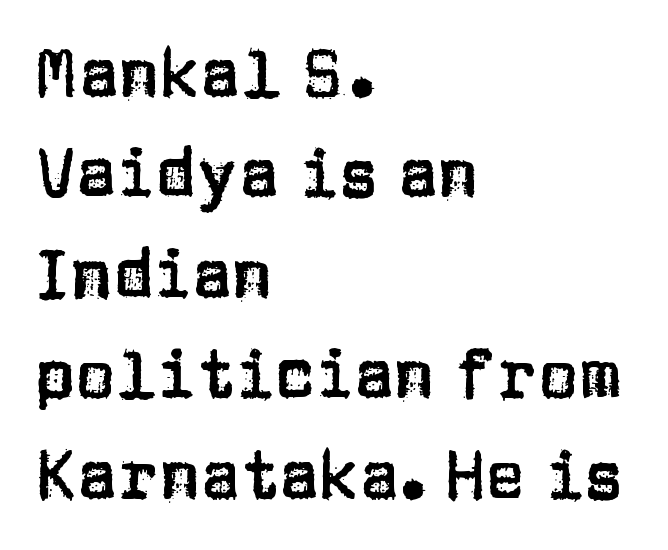
The type is set solid horizontally, with unmodified tracking. Anything drawn beneath the words? Only blank space. Compared with typical paragraphs, the rows here are spaced about the same. The passage shown is typed in a proportional face where columns would drift. Typographically, this falls in the sans-serif category. These lines stack with their left ends in a neat column.
